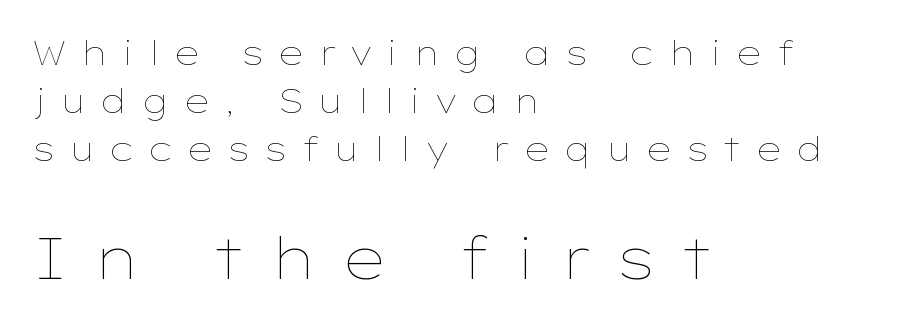
{"italic": "no", "bold": "no", "weight": "thin", "width": "wide", "stroke_contrast": "low", "x_height": "medium", "monospaced": "no", "underline": "no", "align": "left", "line_spacing": "normal", "line_spacing_ratio": 1.46, "letter_spacing": "wide", "letter_spacing_em": 0.41, "larger_block": "second", "size_ratio": 1.73, "glyph_px": 57}
